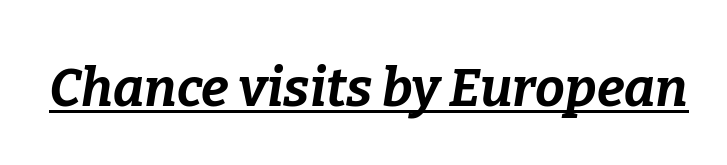
Yep, that's italic — everything's leaning. Between one letter and the next there's only the usual sliver of space. The typesetting leans heavy: a genuine bold. The face used here appears with an underline applied. The letters advance in unequal steps, a hallmark of proportional type.
